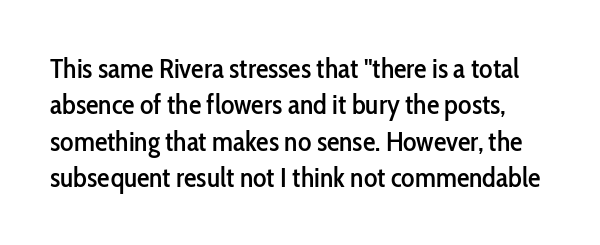
Q: Is the text italic (slanted)? A: No, it is upright.
Q: Is the typeface a serif or a sans-serif typeface? A: Sans-serif.
Q: Is the text underlined? A: No.
Q: Is the spacing between letters normal or unusually wide? A: Normal.
Q: Is the spacing between lines tight, normal or loose? A: Normal.
Q: Width (condensed, normal, or wide)? A: Condensed.
Q: Stroke contrast? A: Low.
Q: x-height? A: Medium.
Q: Monospaced? A: No.
